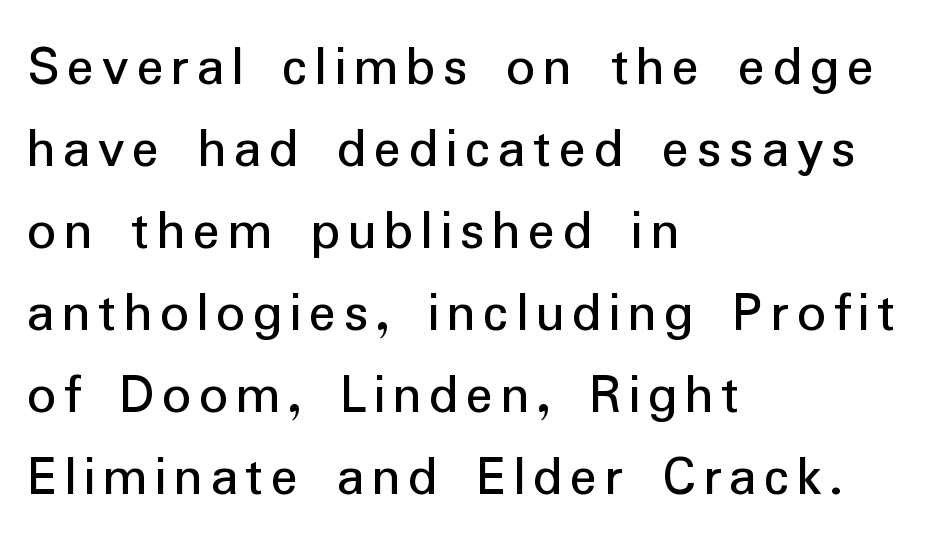
Unlike a traditional serif, this face leaves its strokes unadorned. The space directly below the letters is spotless. This sample keeps an unexceptional amount of space between lines. Horizontal alignment here is leftward, the default for most running prose. Posture: vertical. Stem width sits at or under what a default text font uses.
